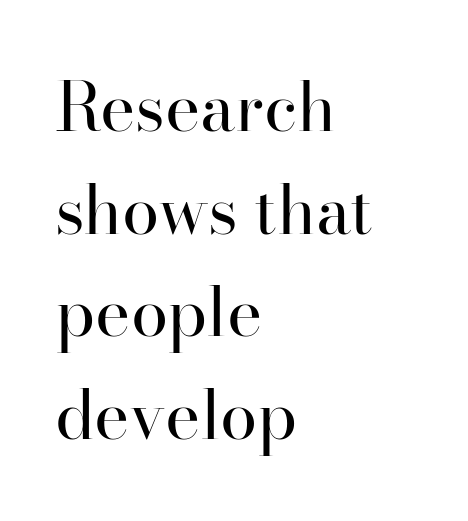
{"serif": "yes", "italic": "no", "bold": "no", "weight": "regular", "width": "normal", "stroke_contrast": "high", "x_height": "small", "monospaced": "no", "underline": "no", "align": "left", "line_spacing": "normal", "line_spacing_ratio": 1.53, "letter_spacing": "normal", "letter_spacing_em": 0.0, "glyph_px": 67}
